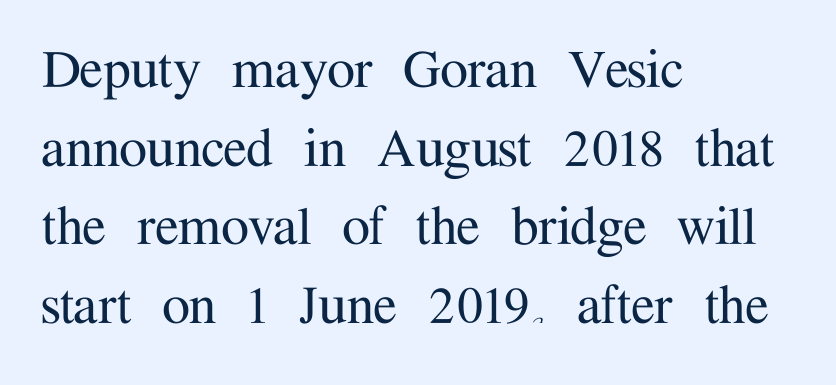
The image shows 63 px serif type, upright; set left-aligned, normal line spacing (1.25x), normal letter spacing, not underlined; medium stroke contrast and a medium x-height.
